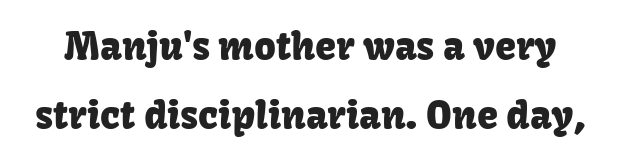
Just letters on the line, the space beneath them empty. Note the varied advance widths — an 'i' is clearly narrower than an 'm'. These lines were composed using upright roman letters. What kind of face is this? One without serifs — a sans.
